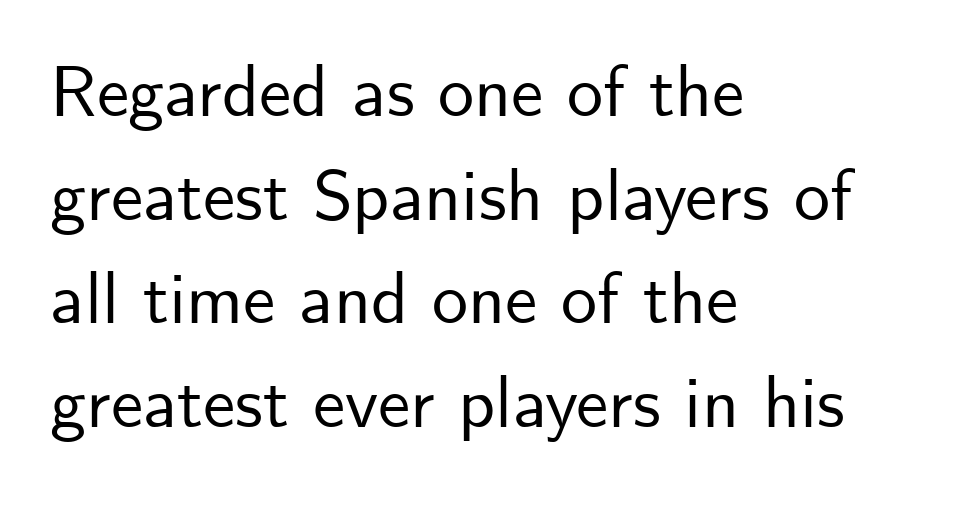
There is no visible air inserted between adjacent glyphs. Note: no serifs on the glyphs. Do the characters align in a grid? No, the font is proportional. Check the space under the baseline: it is left empty.
